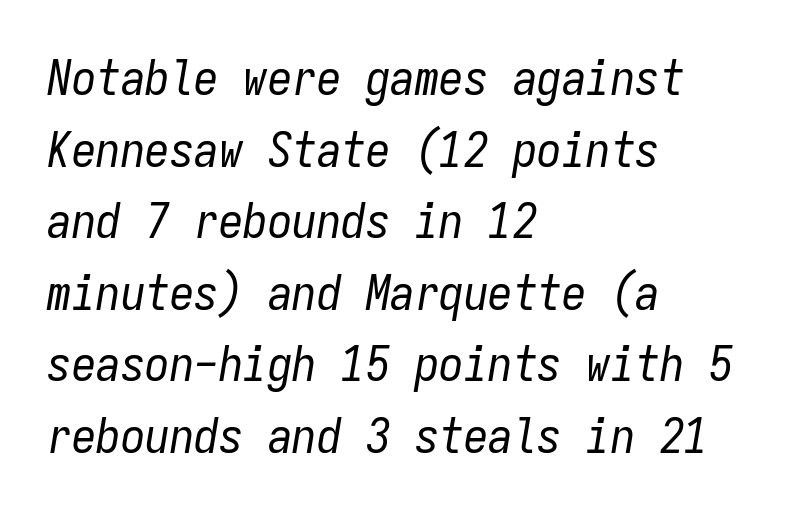
The image shows 49 px regular-weight, condensed type, italic (leaning right), monospaced; set left-aligned, normal line spacing (1.46x), normal letter spacing, not underlined; low stroke contrast and a medium x-height.
